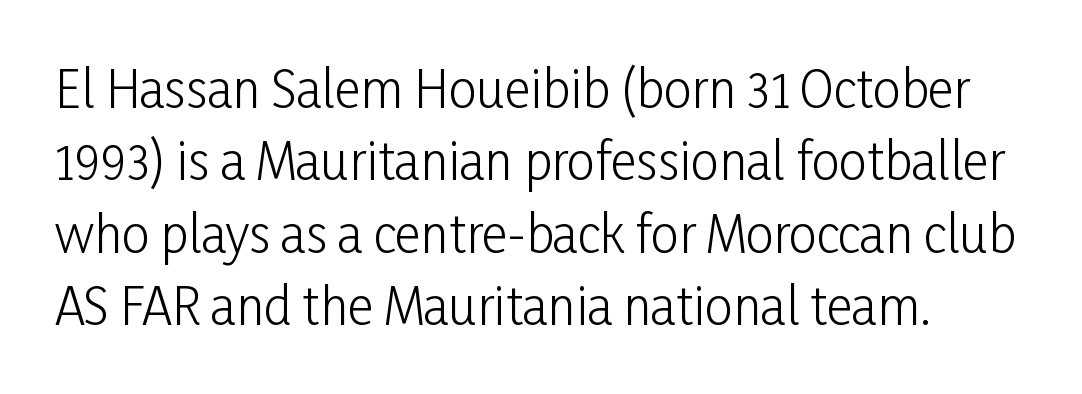
Q: Is the text bold? A: No.
Q: Is the text italic (slanted)? A: No, it is upright.
Q: Is the typeface a serif or a sans-serif typeface? A: Sans-serif.
Q: Is the text underlined? A: No.
Q: Is the spacing between letters normal or unusually wide? A: Normal.
Q: Is the spacing between lines tight, normal or loose? A: Normal.
Q: Width (condensed, normal, or wide)? A: Condensed.
Q: Stroke contrast? A: Low.
Q: x-height? A: Medium.
Q: Monospaced? A: No.
